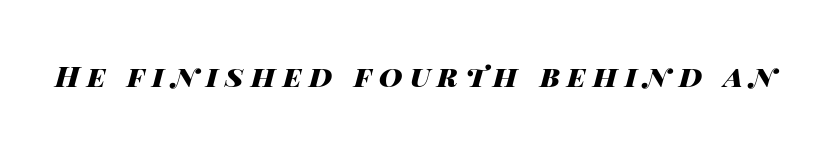
Note the varied advance widths — an 'i' is clearly narrower than an 'm'. Honestly, there is no underline to notice here at all. The gaps between neighbouring characters are conspicuously large. These lines carry a lot of weight — the face is fully bold.
